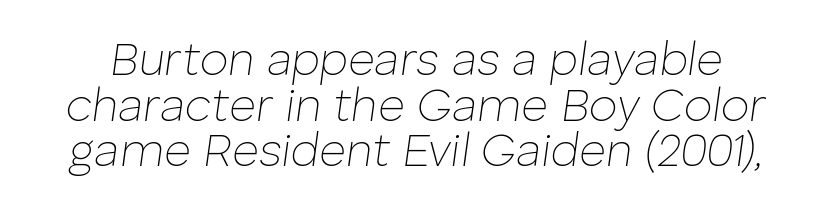
The image shows 46 px thin type, italic (leaning right); set tight line spacing (0.99x), normal letter spacing, not underlined; low stroke contrast and a medium x-height.
